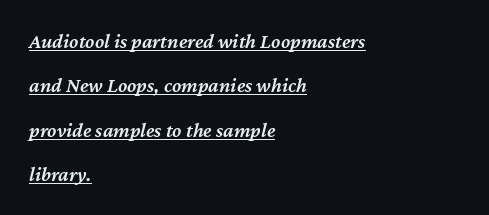
{"italic": "yes", "lean": "right", "slant_degrees": 12, "bold": "semi", "underline": "yes", "align": "left", "line_spacing": "loose", "line_spacing_ratio": 2.11, "letter_spacing": "normal", "letter_spacing_em": 0.0, "glyph_px": 21}
